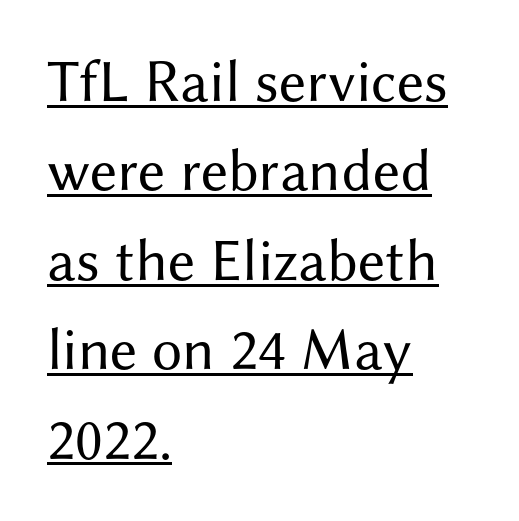
Compared with a typical body face, this is equally light or lighter still. Every character sits straight up, as roman type does. Proportional: the letters do not fall into vertical columns. The glyphs in this specimen are sans serif. Spacing between characters is what you'd get straight out of the box. These lines sit exactly where default settings would place them.
